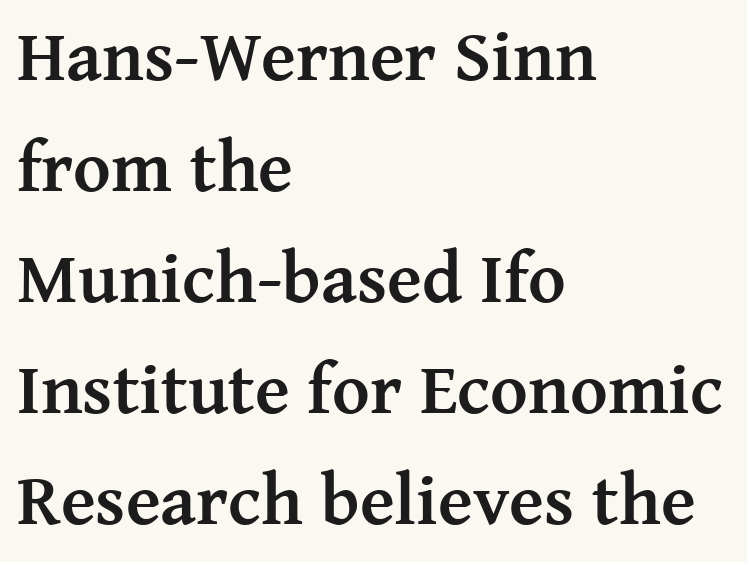
The image shows 72 px semibold serif type, upright; set left-aligned, normal line spacing (1.54x), normal letter spacing, not underlined; medium stroke contrast and a medium x-height.
